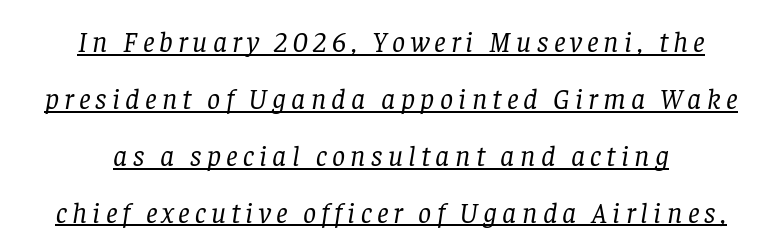
The image shows 29 px regular-weight serif type, italic (leaning right); set centered, loose line spacing (1.96x), underlined; low stroke contrast and a large x-height.
